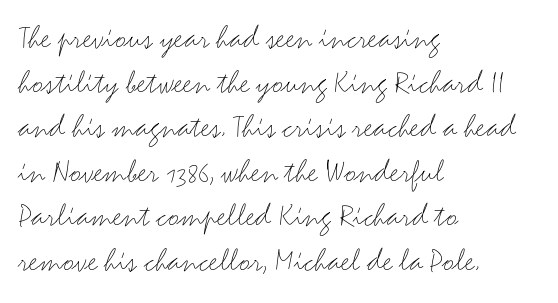
The image shows 34 px light, wide sans-serif type; set left-aligned, normal line spacing (1.31x), normal letter spacing, not underlined; medium stroke contrast and a small x-height.
